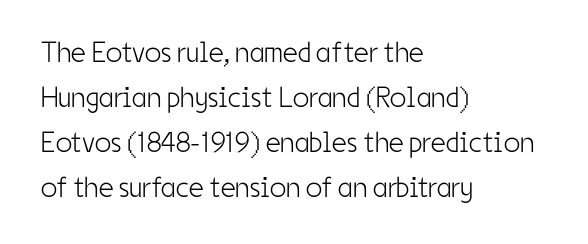
The image shows 29 px light, condensed sans-serif type, upright; set left-aligned, normal line spacing (1.55x), normal letter spacing, not underlined; low stroke contrast and a medium x-height.
